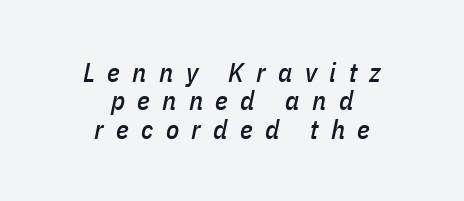
{"italic": "yes", "lean": "right", "slant_degrees": 11, "underline": "no", "align": "center", "line_spacing": "tight", "line_spacing_ratio": 1.05, "letter_spacing": "wide", "letter_spacing_em": 0.46, "glyph_px": 27}
